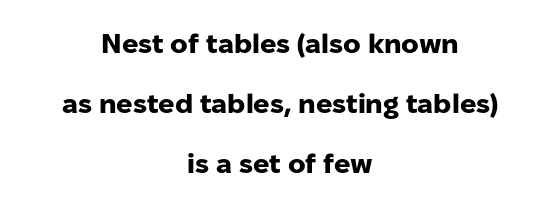
Lines of text with bare space underneath. Quick note: interline space is abundant. A full-strength bold gives these letters their thick strokes. The paragraph shown floats in the horizontal middle. Glyph-to-glyph distance matches everyday printed text. Quick note: not italic, upright.
